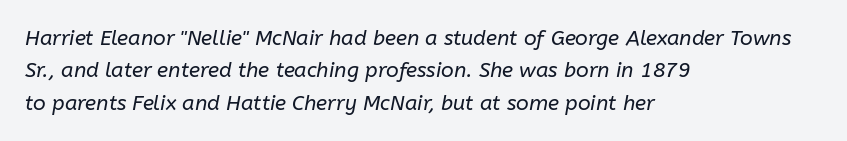
{"italic": "yes", "lean": "right", "slant_degrees": 10, "bold": "no", "underline": "no", "align": "left", "line_spacing": "normal", "line_spacing_ratio": 1.54, "letter_spacing": "normal", "letter_spacing_em": 0.0, "glyph_px": 21}
